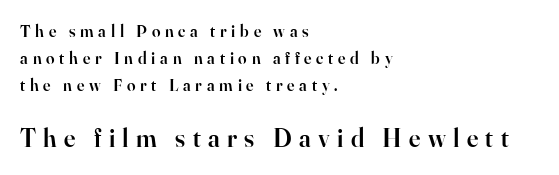
{"italic": "no", "bold": "semi", "underline": "no", "align": "left", "line_spacing": "normal", "line_spacing_ratio": 1.58, "letter_spacing": "wide", "letter_spacing_em": 0.28, "larger_block": "second", "size_ratio": 1.53, "glyph_px": 26}
